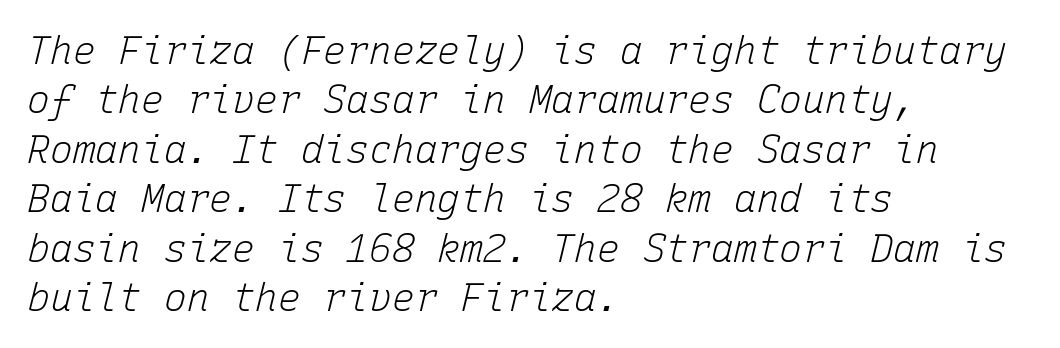
Q: Is the text bold? A: No.
Q: Is the text italic (slanted)? A: Yes, it leans right by about 15 degrees.
Q: Is the text underlined? A: No.
Q: How is the paragraph aligned? A: Left-aligned.
Q: Is the spacing between letters normal or unusually wide? A: Normal.
Q: Is the spacing between lines tight, normal or loose? A: Normal.
Q: Width (condensed, normal, or wide)? A: Normal.
Q: Stroke contrast? A: Low.
Q: x-height? A: Medium.
Q: Monospaced? A: Yes.
